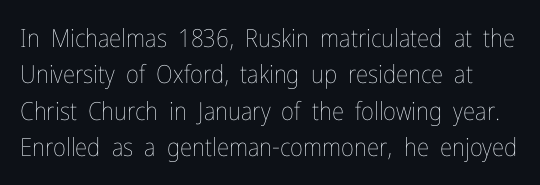
Q: Is the text bold? A: No.
Q: Is the text italic (slanted)? A: No, it is upright.
Q: Is the text underlined? A: No.
Q: Is the spacing between letters normal or unusually wide? A: Normal.
Q: Is the spacing between lines tight, normal or loose? A: Normal.
